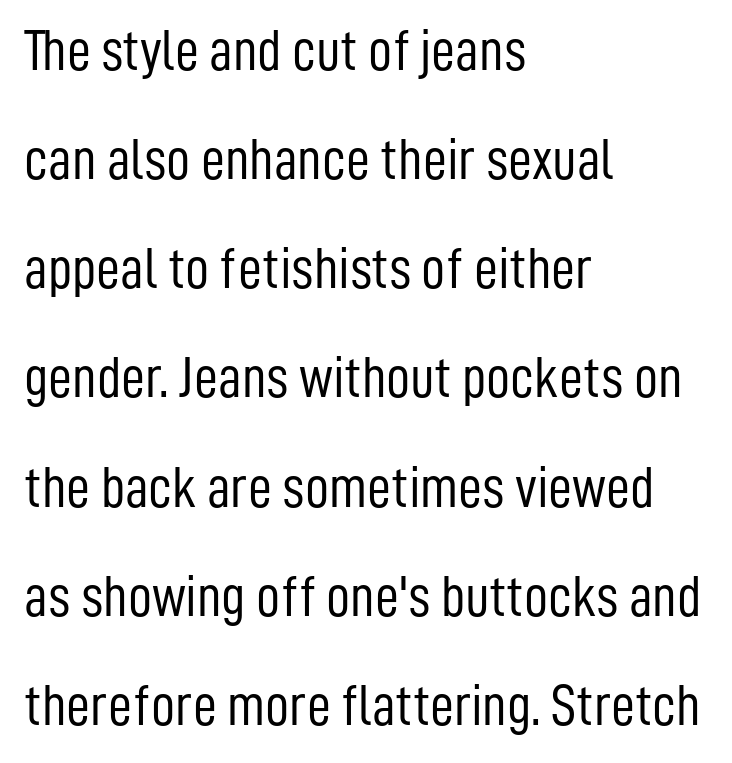
{"serif": "no", "italic": "no", "bold": "no", "weight": "light", "width": "condensed", "stroke_contrast": "low", "x_height": "medium", "monospaced": "no", "underline": "no", "align": "left", "line_spacing_ratio": 1.85, "letter_spacing": "normal", "letter_spacing_em": 0.0, "glyph_px": 59}
